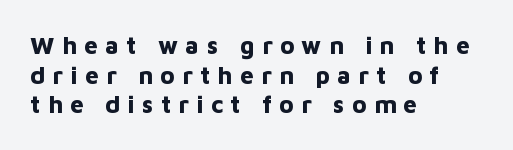
{"italic": "no", "bold": "yes", "underline": "no", "align": "left", "line_spacing_ratio": 1.23, "letter_spacing": "wide", "letter_spacing_em": 0.31, "glyph_px": 24}
